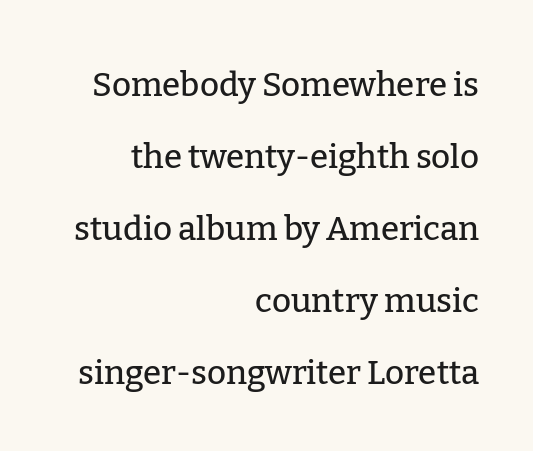
Q: Is the text italic (slanted)? A: No, it is upright.
Q: Is the typeface a serif or a sans-serif typeface? A: Serif.
Q: Is the text underlined? A: No.
Q: How is the paragraph aligned? A: Right-aligned.
Q: Is the spacing between letters normal or unusually wide? A: Normal.
Q: Is the spacing between lines tight, normal or loose? A: Loose.
Q: Width (condensed, normal, or wide)? A: Normal.
Q: Stroke contrast? A: Low.
Q: x-height? A: Medium.
Q: Monospaced? A: No.
